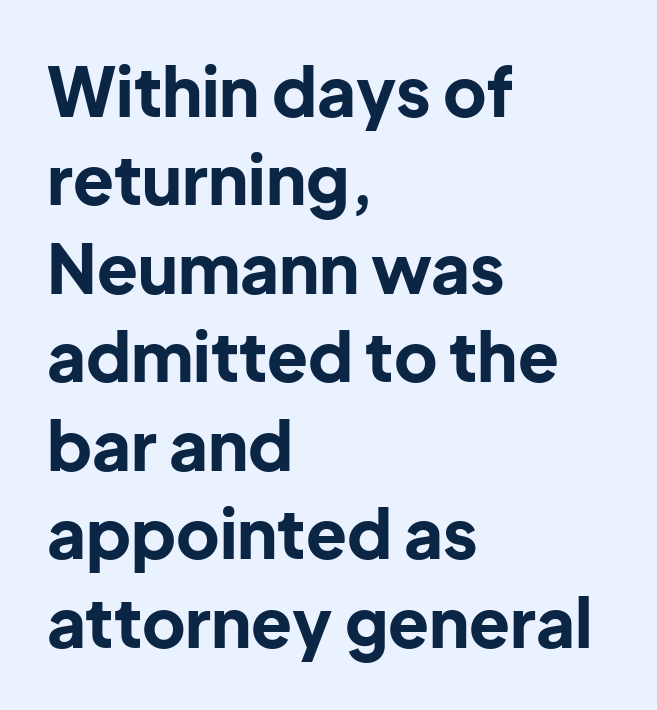
The image shows 67 px bold sans-serif type, upright; set left-aligned, normal line spacing (1.32x), normal letter spacing, not underlined; low stroke contrast and a medium x-height.
